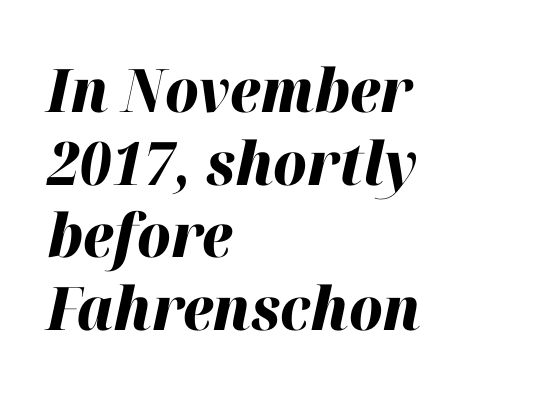
The image shows 60 px heavy type, italic (leaning right); set left-aligned, line spacing 1.21x, normal letter spacing, not underlined; high stroke contrast and a medium x-height.
